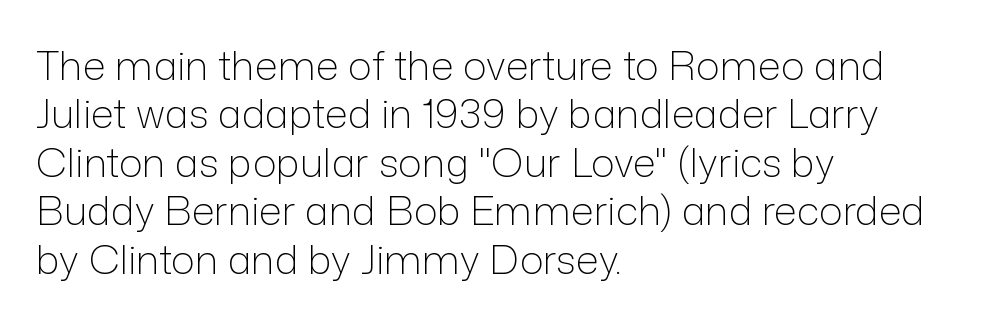
Q: Is the text bold? A: No.
Q: Is the text italic (slanted)? A: No, it is upright.
Q: Is the typeface a serif or a sans-serif typeface? A: Sans-serif.
Q: Is the text underlined? A: No.
Q: How is the paragraph aligned? A: Left-aligned.
Q: Is the spacing between letters normal or unusually wide? A: Normal.
Q: Width (condensed, normal, or wide)? A: Normal.
Q: Stroke contrast? A: Low.
Q: x-height? A: Medium.
Q: Monospaced? A: No.
